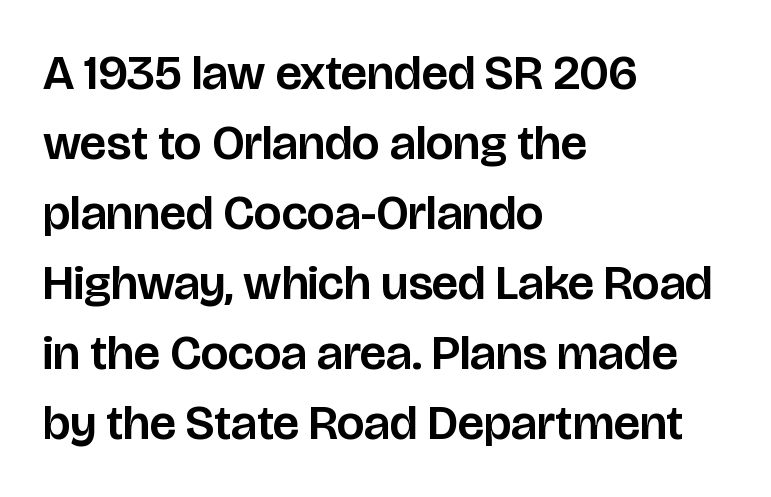
Descenders hang freely into open space. Leading: standard. The font family rendered here belongs to the sans-serif group. Posture: upright roman. The face used here is proportionally spaced, like ordinary book or web type. In CSS terms this would be text-align: left.
